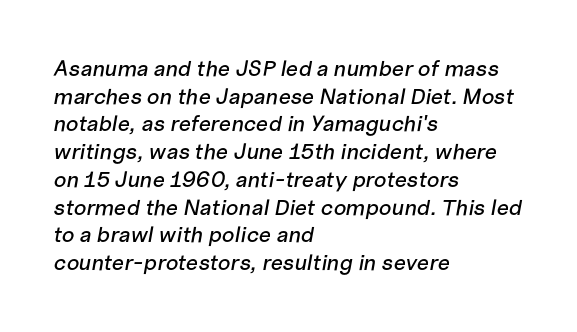
{"italic": "yes", "lean": "right", "slant_degrees": 10, "underline": "no", "align": "left", "line_spacing": "normal", "line_spacing_ratio": 1.26, "letter_spacing": "normal", "letter_spacing_em": 0.0, "glyph_px": 22}
